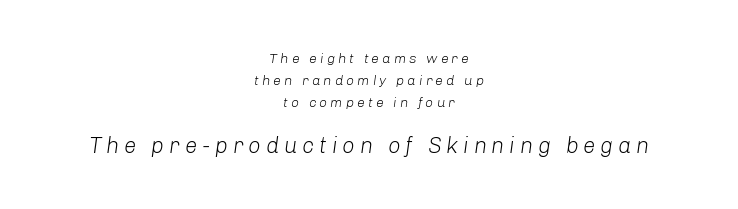
Q: Is the text bold? A: No.
Q: Is the text italic (slanted)? A: Yes, it leans right by about 8 degrees.
Q: Is the text underlined? A: No.
Q: How is the paragraph aligned? A: Centered.
Q: Is the spacing between letters normal or unusually wide? A: Unusually wide.
Q: Is the spacing between lines tight, normal or loose? A: Normal.
Q: Which block of text is set in a larger size, the first (top) or the second (bottom)? A: The second (bottom) one.
